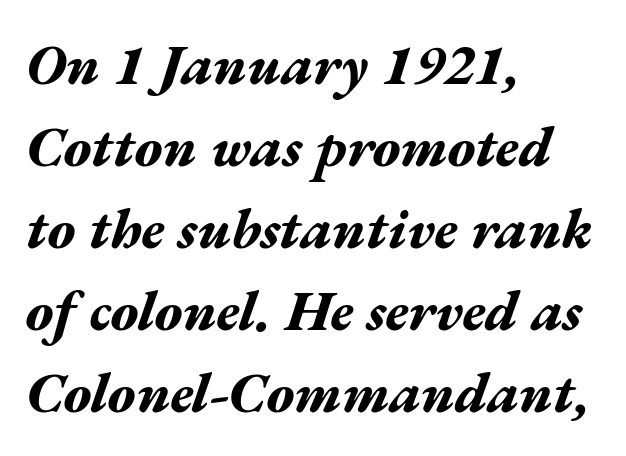
Only glyphs here, with clear space below each row. Looks like regular typesetting: each glyph gets only the width it needs. Characters are canted at an angle relative to the baseline's perpendicular. Compared with typical body copy, the letter spacing here is the same. How heavy is the stroke? Heavy — this is a bold. Notice how descenders clear the ascenders below comfortably — that's standard leading.
